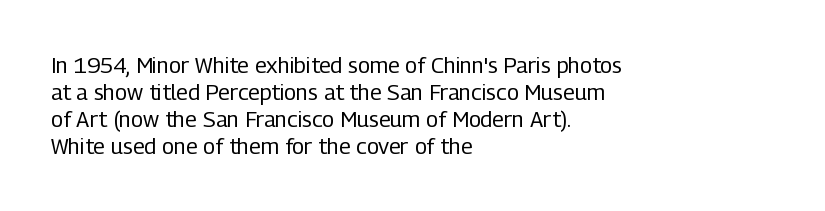
{"italic": "no", "bold": "no", "underline": "no", "align": "left", "line_spacing_ratio": 1.23, "letter_spacing": "normal", "letter_spacing_em": 0.0, "glyph_px": 22}
